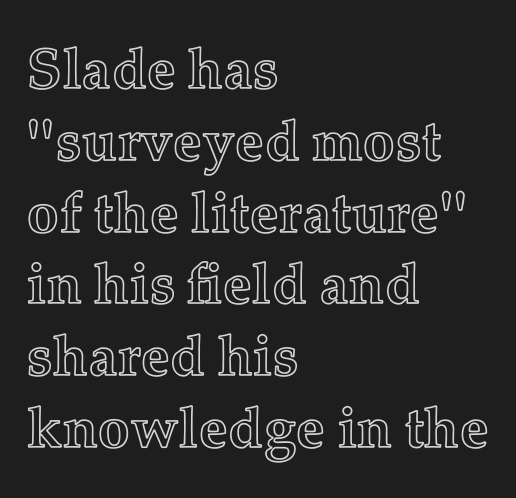
Q: Is the text italic (slanted)? A: No, it is upright.
Q: Is the text underlined? A: No.
Q: How is the paragraph aligned? A: Left-aligned.
Q: Is the spacing between letters normal or unusually wide? A: Normal.
Q: Is the spacing between lines tight, normal or loose? A: Normal.
Q: Width (condensed, normal, or wide)? A: Normal.
Q: x-height? A: Medium.
Q: Monospaced? A: No.
